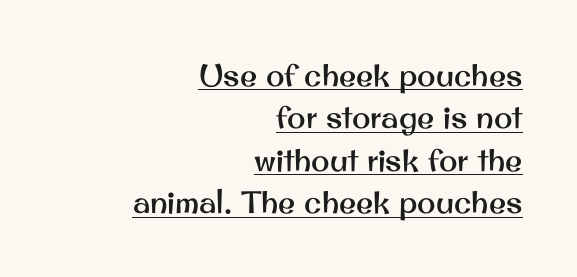
The glyphs in this specimen are sans serif. Interline gaps are of average width in this sample. Students, note that the glyphs here touch the page at normal intervals. The string is rendered with underlining switched on. This rendering uses right alignment, leaving the left contour irregular. The rendering uses natural spacing where letterforms have individual widths.
